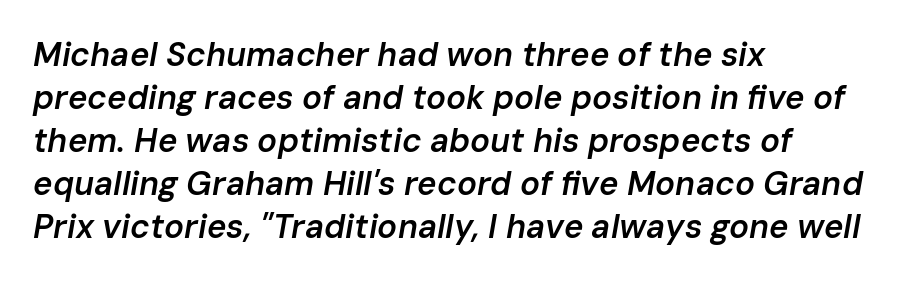
The image shows 33 px semibold type, italic (leaning right); set left-aligned, normal line spacing (1.3x), normal letter spacing, not underlined; low stroke contrast and a medium x-height.
